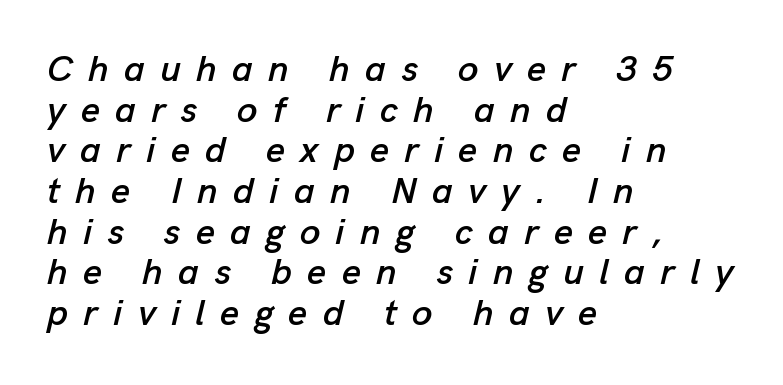
The image shows 37 px text type, italic (leaning right); set left-aligned, tight line spacing (1.1x), unusually wide letter spacing (+0.41 em), not underlined; low stroke contrast and a medium x-height.
